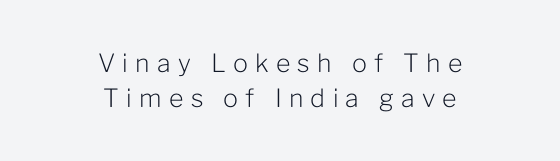
Q: Is the text bold? A: No.
Q: Is the text italic (slanted)? A: No, it is upright.
Q: Is the text underlined? A: No.
Q: How is the paragraph aligned? A: Centered.
Q: Is the spacing between letters normal or unusually wide? A: Unusually wide.
Q: Is the spacing between lines tight, normal or loose? A: Normal.
